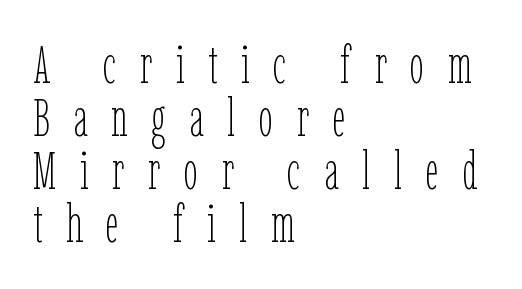
{"italic": "no", "bold": "no", "weight": "thin", "width": "condensed", "stroke_contrast": "low", "x_height": "medium", "monospaced": "no", "underline": "no", "align": "left", "line_spacing": "tight", "line_spacing_ratio": 1.02, "letter_spacing": "wide", "letter_spacing_em": 0.45, "glyph_px": 52}
